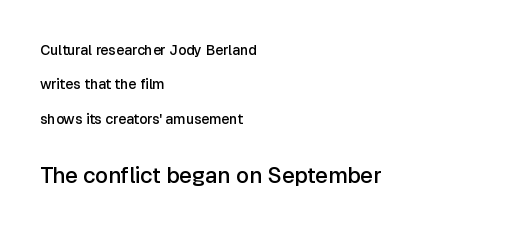
Which of the two is more prominent by size? The second, at the bottom. How would I describe the line gaps? Wide and relaxed. Quick note: not italic, upright. The letters sit at their default tracking, neither squeezed nor spread. This is moderately heavy type, rendered in semibold.
